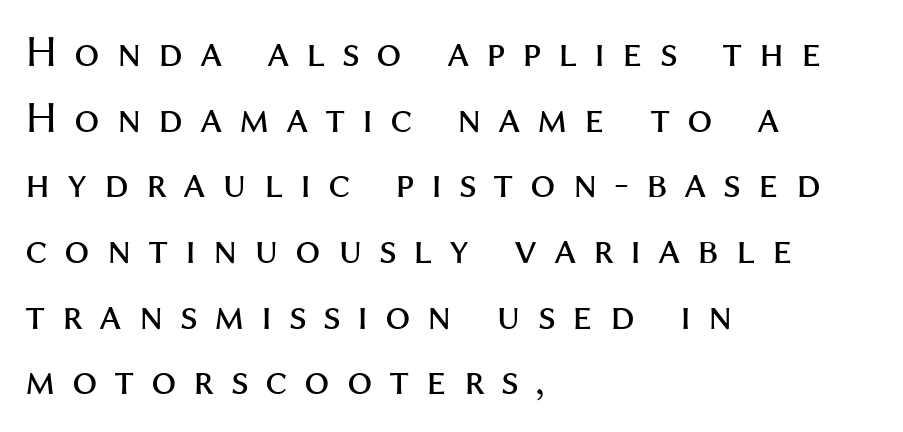
{"serif": "no", "italic": "no", "bold": "no", "weight": "regular", "width": "normal", "stroke_contrast": "medium", "x_height": "medium", "monospaced": "no", "underline": "no", "align": "left", "line_spacing": "normal", "line_spacing_ratio": 1.46, "letter_spacing": "wide", "letter_spacing_em": 0.37, "glyph_px": 45}
